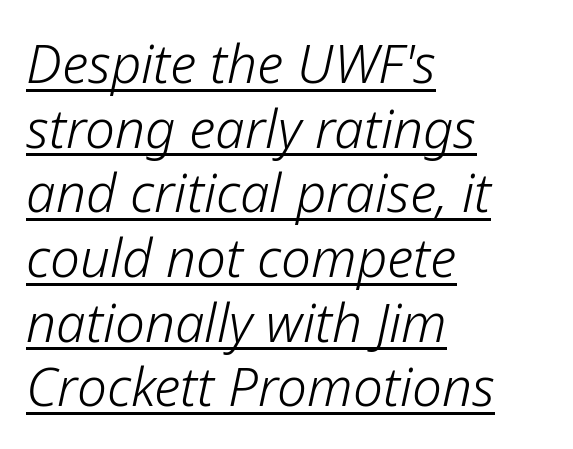
The image shows 53 px light type, italic (leaning right); set left-aligned, line spacing 1.22x, normal letter spacing, underlined; low stroke contrast and a medium x-height.
